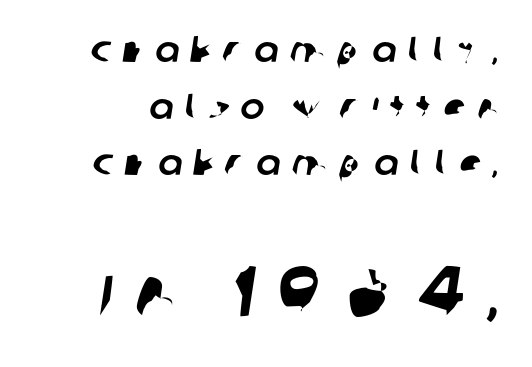
{"serif": "no", "width": "normal", "stroke_contrast": "low", "x_height": "large", "monospaced": "no", "underline": "no", "line_spacing": "normal", "line_spacing_ratio": 1.57, "letter_spacing": "wide", "letter_spacing_em": 0.31, "larger_block": "second", "size_ratio": 1.97, "glyph_px": 71}
